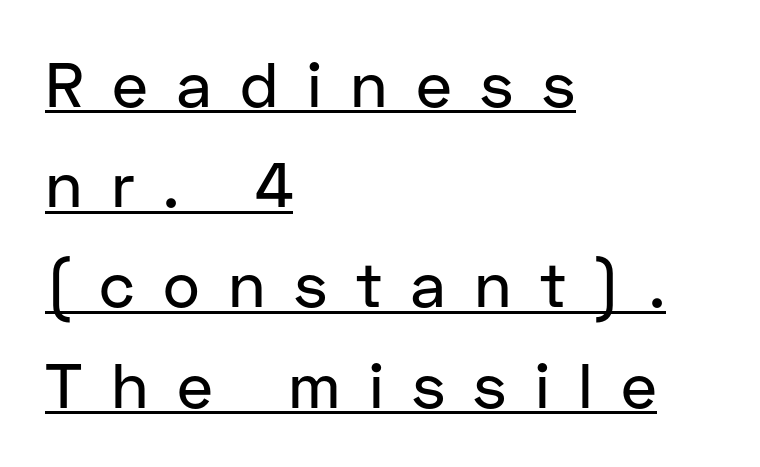
The image shows 63 px sans-serif type, upright; set left-aligned, normal line spacing (1.59x), unusually wide letter spacing (+0.45 em), underlined; low stroke contrast and a medium x-height.
